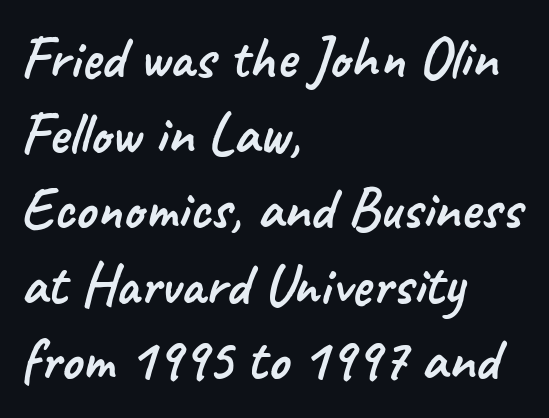
The image shows 59 px sans-serif type; set left-aligned, normal line spacing (1.28x), normal letter spacing, not underlined; low stroke contrast and a small x-height.
